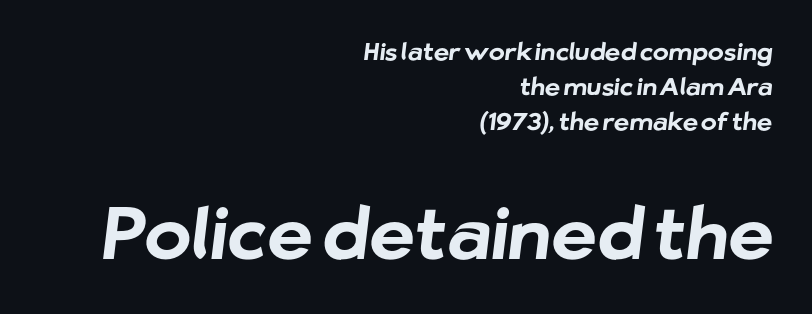
{"serif": "no", "bold": "yes", "weight": "bold", "width": "normal", "stroke_contrast": "low", "x_height": "medium", "monospaced": "no", "underline": "no", "align": "right", "line_spacing": "normal", "line_spacing_ratio": 1.45, "letter_spacing": "normal", "letter_spacing_em": 0.0, "larger_block": "second", "size_ratio": 2.96, "glyph_px": 71}
